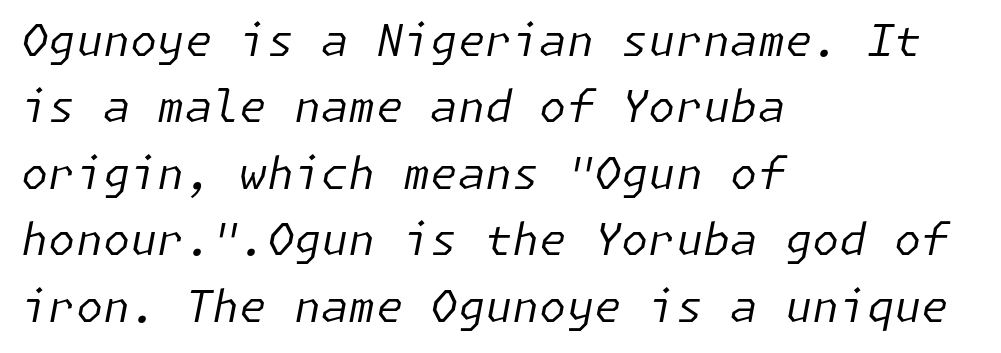
The image shows 44 px regular-weight type, italic (leaning right); set left-aligned, normal line spacing (1.51x), normal letter spacing, not underlined; low stroke contrast and a medium x-height.
